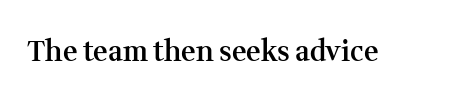
You can tell it's not italic because the verticals are truly vertical. A fair bit of extra ink — the face is semibold, not bold. Students, note that the glyphs here touch the page at normal intervals. Bare-footed words on every line. Little horizontal feet cap the strokes, marking this as serif type. Looks like regular typesetting: each glyph gets only the width it needs.
